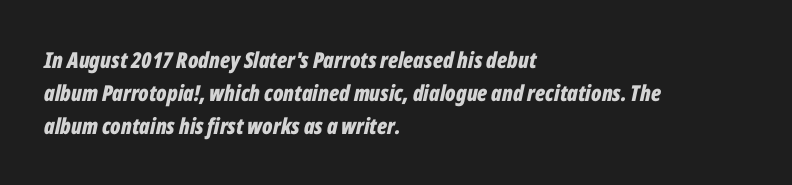
The image shows 22 px bold type, italic (leaning right); set left-aligned, normal line spacing (1.49x), normal letter spacing, not underlined.
